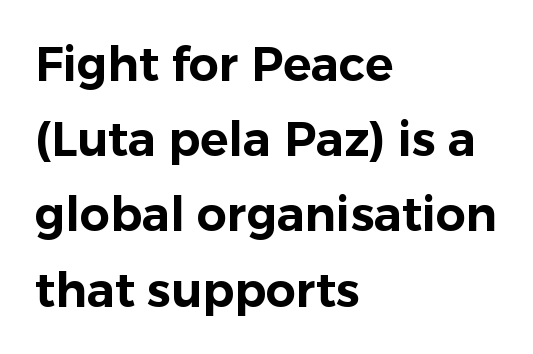
The image shows 47 px sans-serif type, upright; set left-aligned, normal line spacing (1.6x), normal letter spacing, not underlined; low stroke contrast and a medium x-height.
